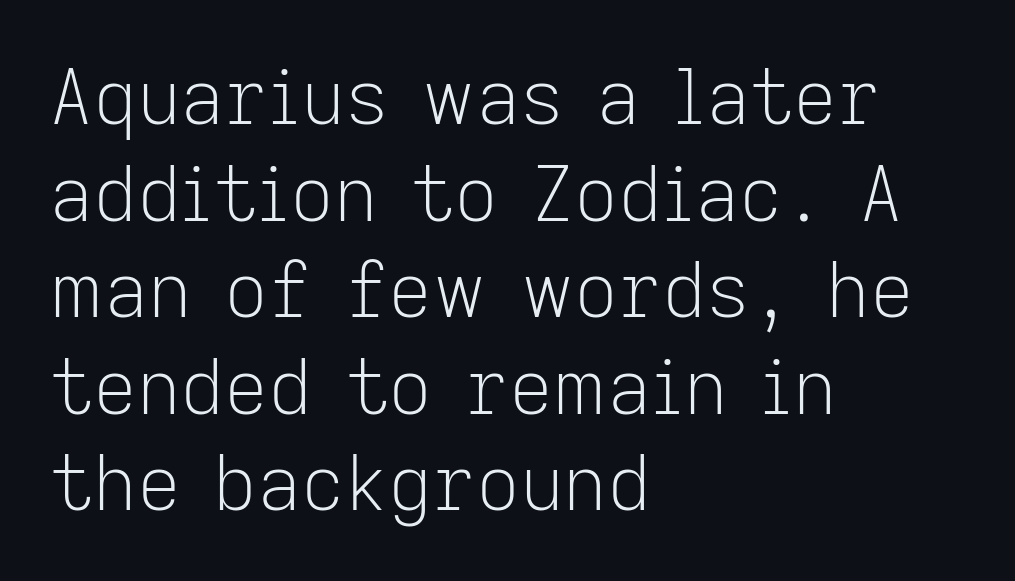
Q: Is the text bold? A: No.
Q: Is the text italic (slanted)? A: No, it is upright.
Q: Is the typeface a serif or a sans-serif typeface? A: Sans-serif.
Q: Is the text underlined? A: No.
Q: How is the paragraph aligned? A: Left-aligned.
Q: Is the spacing between letters normal or unusually wide? A: Normal.
Q: Is the spacing between lines tight, normal or loose? A: Normal.
Q: Width (condensed, normal, or wide)? A: Normal.
Q: Stroke contrast? A: Low.
Q: x-height? A: Medium.
Q: Monospaced? A: No.
